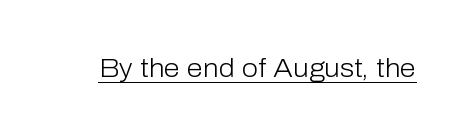
The image shows 26 px text type, upright; set normal letter spacing, underlined.
